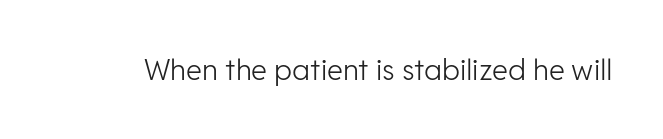
Type without underlining. Are there feet on the stems? There aren't — it's a sans. Spacing verdict: proportional, widths tailored to each character. The letterforms sit shoulder to shoulder at normal distance. The specimen reads as upright at a glance. The strokes carry an ordinary text weight at most.
